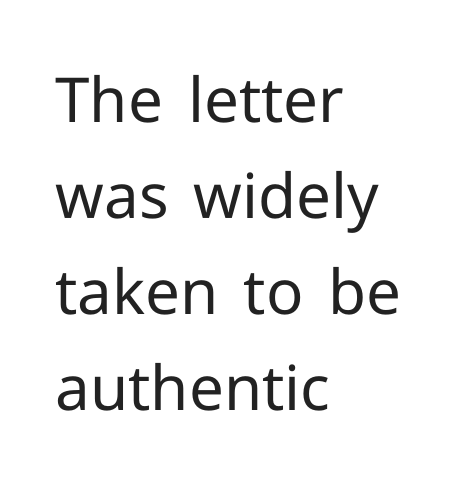
The image shows 62 px regular-weight sans-serif type, upright; set left-aligned, normal line spacing (1.55x), normal letter spacing, not underlined; low stroke contrast and a medium x-height.
